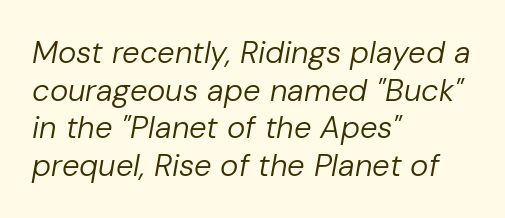
The image shows 31 px regular-weight type, italic (leaning right); set left-aligned, line spacing 1.21x, normal letter spacing, not underlined; low stroke contrast and a medium x-height.
